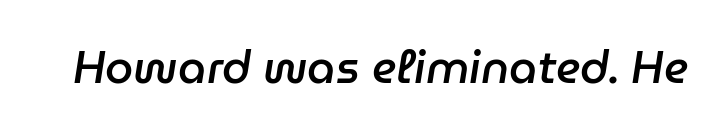
What weight is shown? A semibold, between regular and bold. Characters follow at the spacing the type designer built in. The gap between lines stays unmarked. Looks like regular typesetting: each glyph gets only the width it needs.
